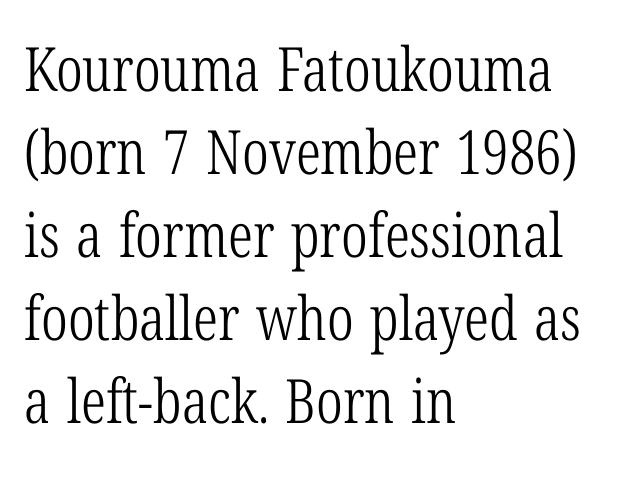
Q: Is the text bold? A: No.
Q: Is the text italic (slanted)? A: No, it is upright.
Q: Is the typeface a serif or a sans-serif typeface? A: Serif.
Q: Is the text underlined? A: No.
Q: How is the paragraph aligned? A: Left-aligned.
Q: Is the spacing between letters normal or unusually wide? A: Normal.
Q: Is the spacing between lines tight, normal or loose? A: Normal.
Q: Width (condensed, normal, or wide)? A: Condensed.
Q: Stroke contrast? A: Low.
Q: x-height? A: Medium.
Q: Monospaced? A: No.
